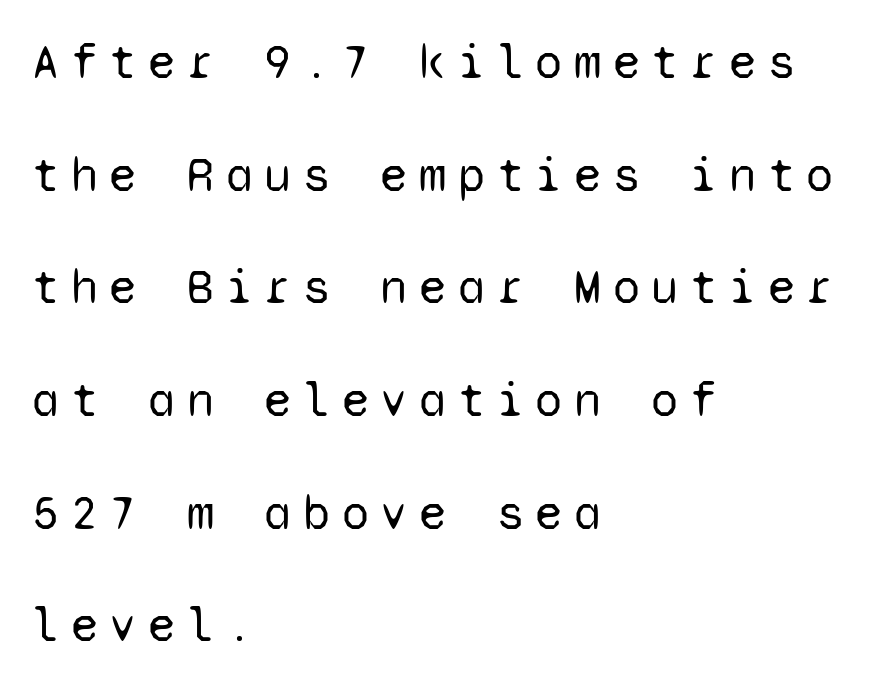
Q: Is the text bold? A: No.
Q: Is the text italic (slanted)? A: No, it is upright.
Q: Is the typeface a serif or a sans-serif typeface? A: Sans-serif.
Q: Is the text underlined? A: No.
Q: How is the paragraph aligned? A: Left-aligned.
Q: Is the spacing between letters normal or unusually wide? A: Unusually wide.
Q: Is the spacing between lines tight, normal or loose? A: Loose.
Q: Width (condensed, normal, or wide)? A: Normal.
Q: Stroke contrast? A: Low.
Q: x-height? A: Medium.
Q: Monospaced? A: Yes.
